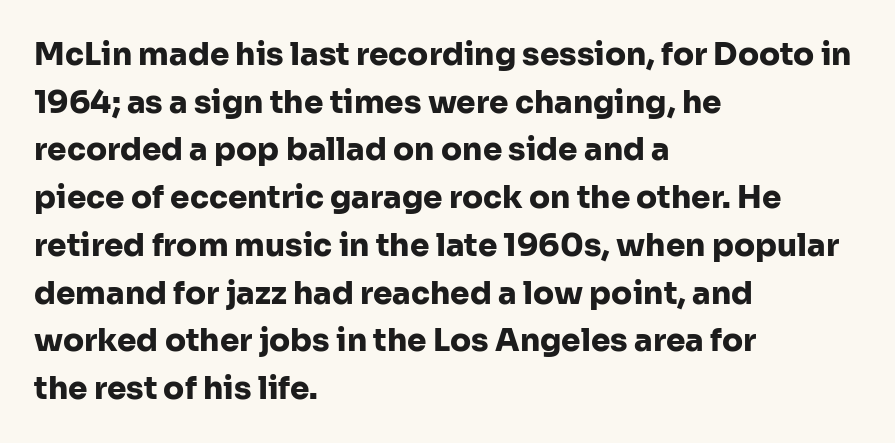
The image shows 31 px heavy sans-serif type, upright; set left-aligned, normal line spacing (1.54x), normal letter spacing, not underlined; low stroke contrast and a medium x-height.
